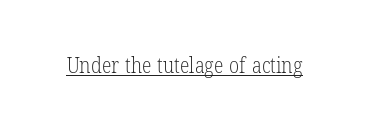
The image shows 22 px text type, upright; set normal letter spacing, underlined.
